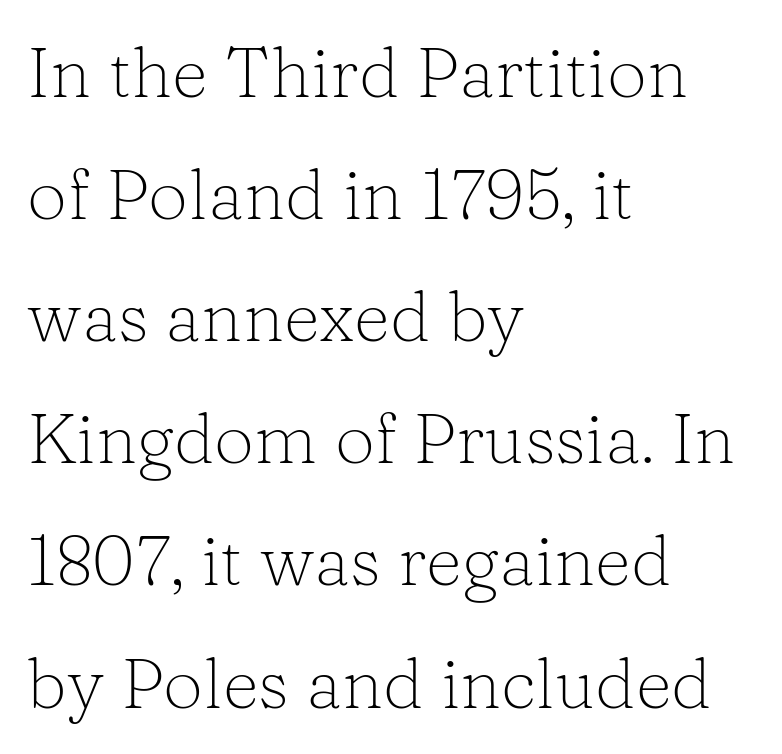
The axis of the letterforms is exactly vertical. The setting favours the left margin, as ordinary paragraphs usually do. The weight tops out at a normal text grade. Does extra space separate the letters? No, they use regular spacing.
